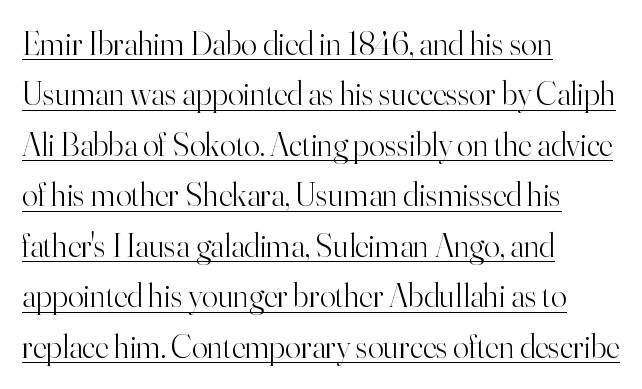
In designer terms, the underline attribute is active on this setting. Alignment: flush left. The characters are drawn with everyday or finer stroke widths. Are there feet on the stems? There are — it's a serif. A typesetter would call this zero additional tracking. Is this a fixed-width face? No — the glyphs have proportional, varying widths.
